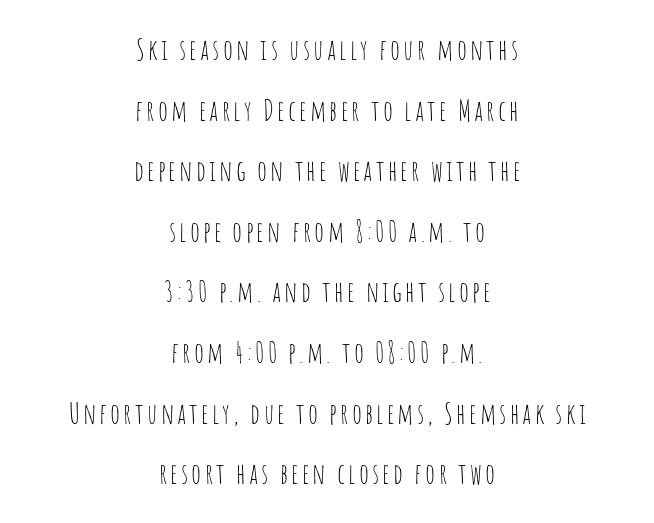
{"serif": "no", "italic": "no", "bold": "no", "weight": "thin", "width": "condensed", "stroke_contrast": "low", "x_height": "large", "monospaced": "no", "underline": "no", "align": "center", "line_spacing": "loose", "line_spacing_ratio": 2.09, "glyph_px": 29}
